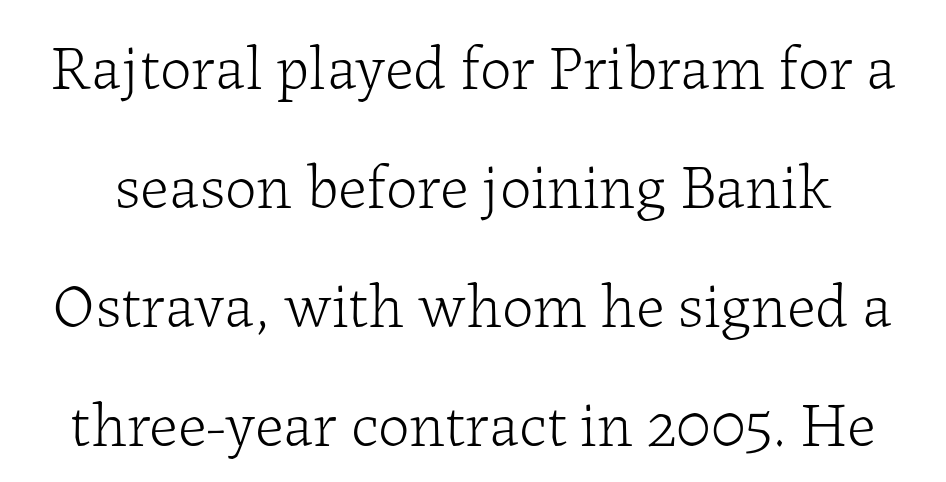
{"serif": "yes", "italic": "no", "bold": "no", "weight": "light", "width": "normal", "stroke_contrast": "low", "x_height": "medium", "monospaced": "no", "underline": "no", "line_spacing_ratio": 1.89, "letter_spacing": "normal", "letter_spacing_em": 0.0, "glyph_px": 63}
